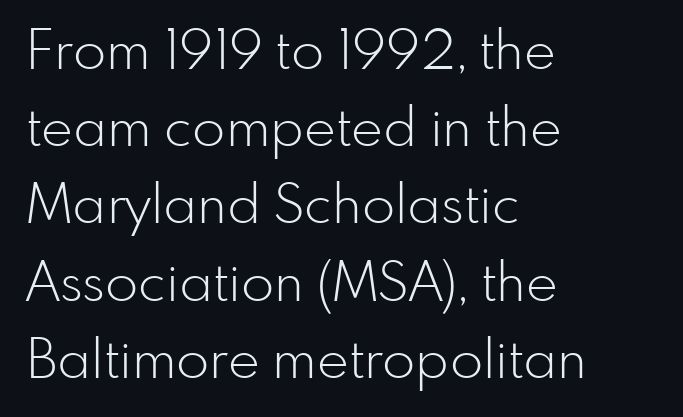
Q: Is the text bold? A: No.
Q: Is the text italic (slanted)? A: No, it is upright.
Q: Is the typeface a serif or a sans-serif typeface? A: Sans-serif.
Q: Is the text underlined? A: No.
Q: How is the paragraph aligned? A: Left-aligned.
Q: Is the spacing between letters normal or unusually wide? A: Normal.
Q: Is the spacing between lines tight, normal or loose? A: Normal.
Q: Width (condensed, normal, or wide)? A: Normal.
Q: Stroke contrast? A: Low.
Q: x-height? A: Small.
Q: Monospaced? A: No.
